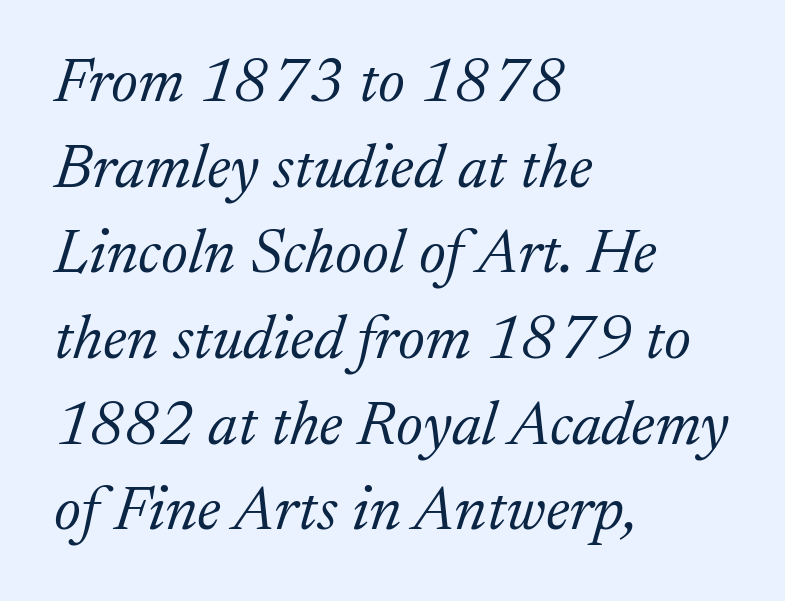
The image shows 63 px light serif type, italic (leaning right); set left-aligned, normal line spacing (1.36x), normal letter spacing, not underlined; low stroke contrast and a medium x-height.
